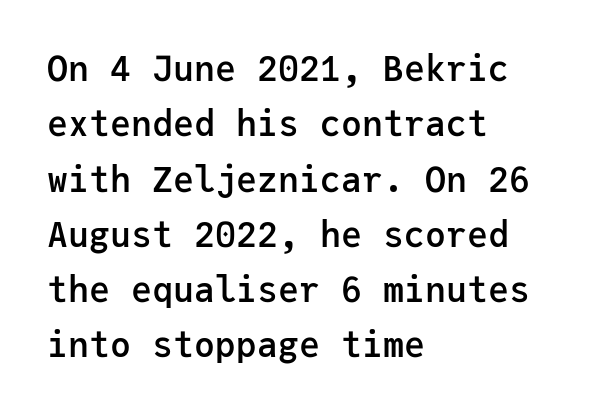
The image shows 35 px semibold sans-serif type, upright, monospaced; set left-aligned, normal line spacing (1.58x), normal letter spacing, not underlined; low stroke contrast and a medium x-height.
